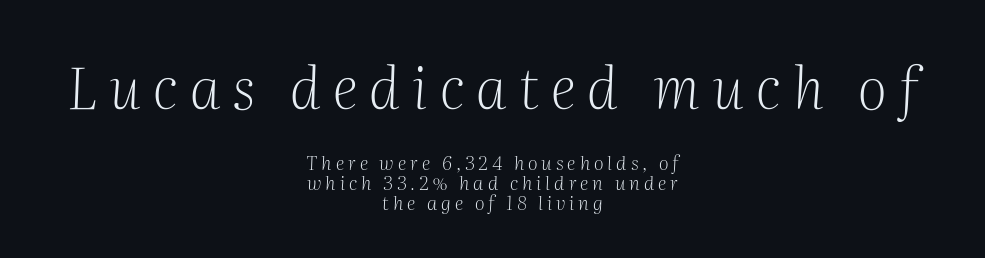
The image shows 57 px light serif type, italic (leaning right); set centered, tight line spacing (1.06x), unusually wide letter spacing (+0.21 em), not underlined; the first (top) block is 3.0x larger; medium stroke contrast and a medium x-height.
